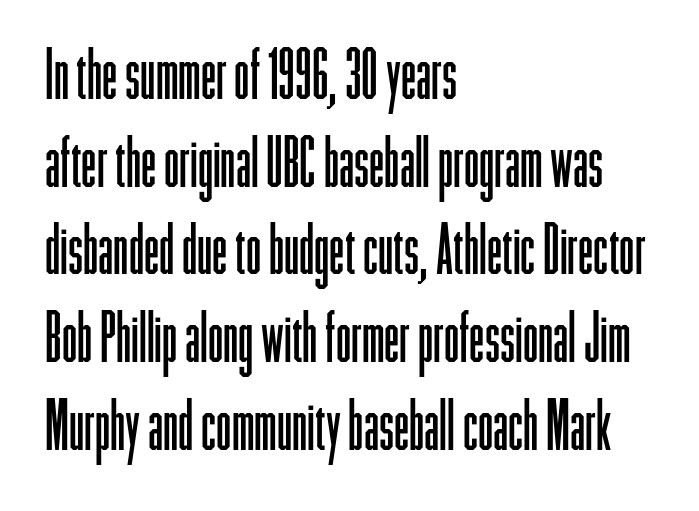
The designer went with a sans here, leaving each stem footless. Each letter keeps its own natural width here, so spacing adapts to shape. The weight tops out at a normal text grade. Is there much room between lines? A standard amount, neither cramped nor airy. A student would call this left alignment; a typographer would say flush left, rag right. Tracking here is standard; glyphs follow each other at the usual distance.
